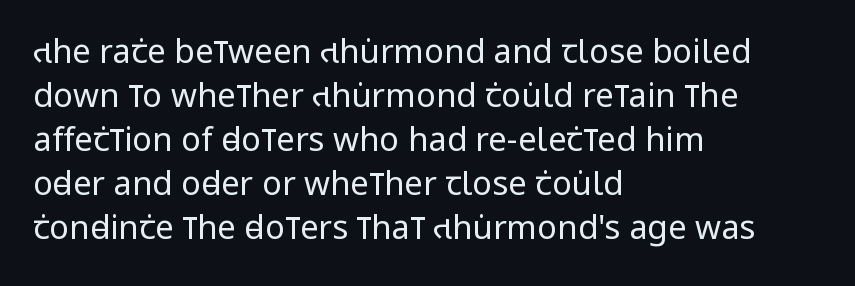
This rendering employs a face without finishing strokes, i.e., a sans-serif. Inter-character spacing is left at the font's built-in metrics. Looks like regular typesetting: each glyph gets only the width it needs. Each line starts at the same left margin while the right side varies. The font's upright variant was chosen for this text.
